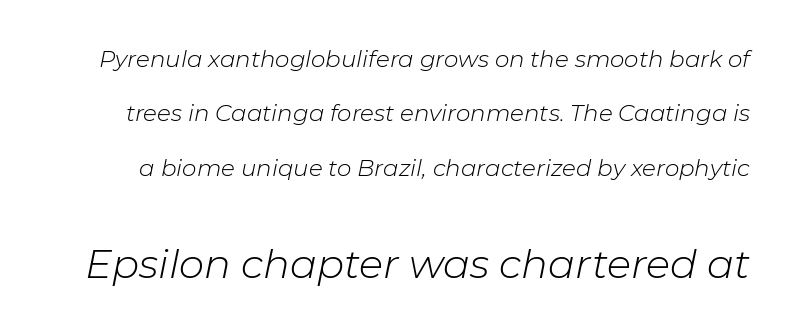
Every character sits at an angle, as italics do. Nobody drew a line under any word here. Proportional: the letters do not fall into vertical columns. This sample uses plain, unmodified letter spacing. Leading: increased. The designer gave the closing block more size than the opening block.
